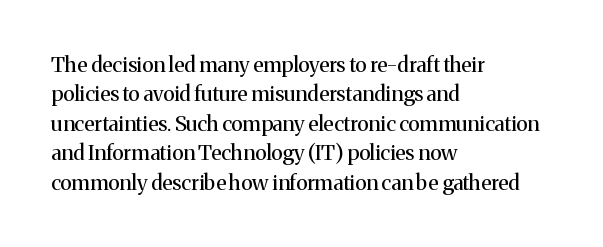
{"italic": "no", "bold": "no", "underline": "no", "align": "left", "line_spacing": "normal", "line_spacing_ratio": 1.4, "letter_spacing": "normal", "letter_spacing_em": 0.0, "glyph_px": 21}
